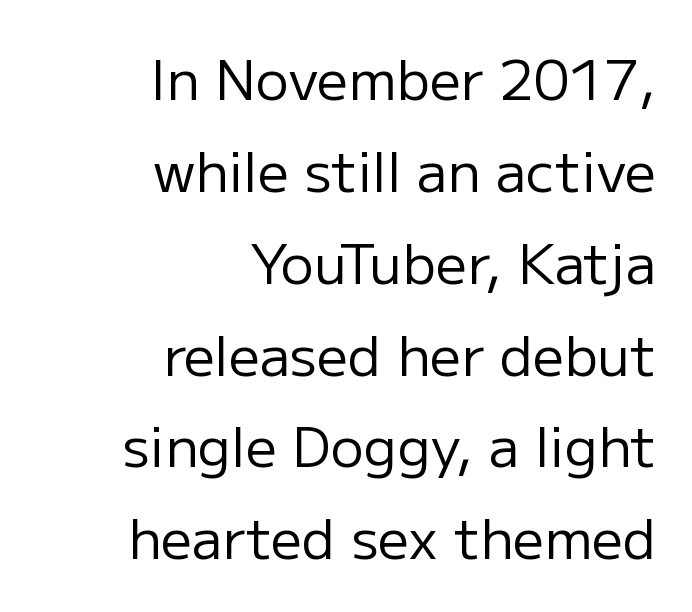
{"serif": "no", "italic": "no", "bold": "no", "weight": "regular", "width": "normal", "stroke_contrast": "low", "x_height": "medium", "monospaced": "no", "underline": "no", "align": "right", "line_spacing": "normal", "line_spacing_ratio": 1.67, "letter_spacing": "normal", "letter_spacing_em": 0.0, "glyph_px": 55}
